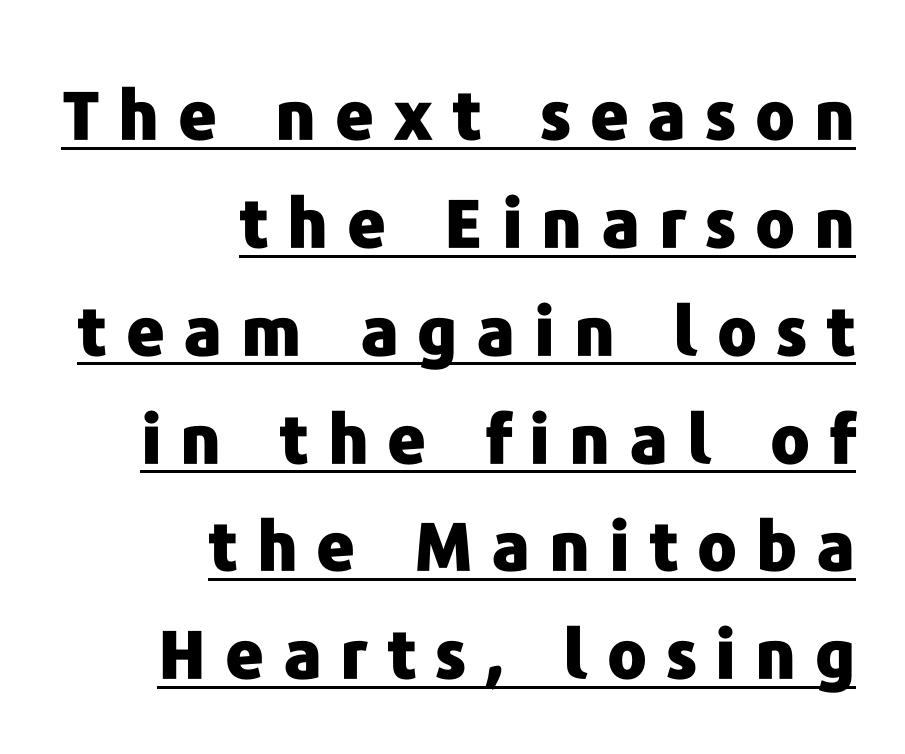
This sample uses an upright cut, with every glyph sitting square on the baseline. Every row of glyphs terminates at an identical x-position on the right. The letters advance in unequal steps, a hallmark of proportional type. Notice how a bar underscores the lettering throughout.
